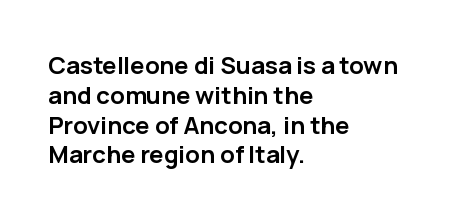
Q: Is the text bold? A: Yes.
Q: Is the text italic (slanted)? A: No, it is upright.
Q: Is the text underlined? A: No.
Q: How is the paragraph aligned? A: Left-aligned.
Q: Is the spacing between letters normal or unusually wide? A: Normal.
